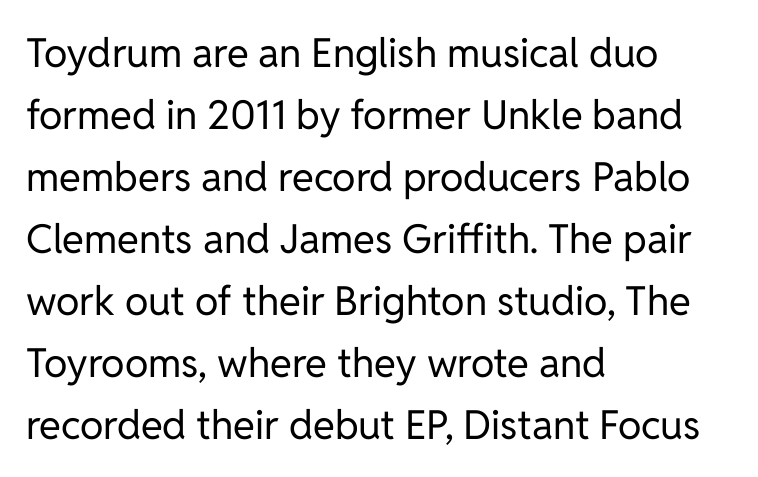
{"serif": "no", "italic": "no", "bold": "no", "weight": "regular", "width": "normal", "stroke_contrast": "low", "x_height": "medium", "monospaced": "no", "underline": "no", "align": "left", "line_spacing": "normal", "line_spacing_ratio": 1.55, "letter_spacing": "normal", "letter_spacing_em": 0.0, "glyph_px": 40}
